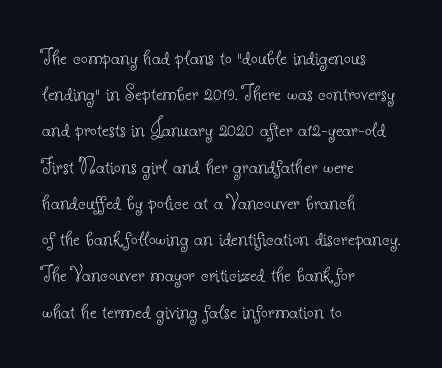
{"italic": "no", "bold": "no", "underline": "no", "align": "left", "line_spacing": "normal", "line_spacing_ratio": 1.51, "letter_spacing": "normal", "letter_spacing_em": 0.0, "glyph_px": 24}
